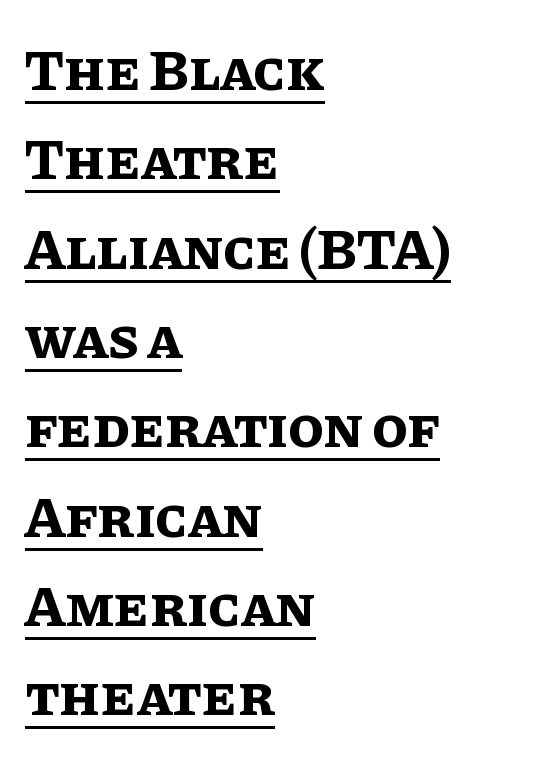
Caption: standard tracking, unaltered. Line spacing here is normal. Visually the block forms a straight wall on the left and a jagged coastline on the right. Ascenders rise straight up at ninety degrees. Looks like someone drew a line under every word here. Caption: bold face, heavy strokes.
